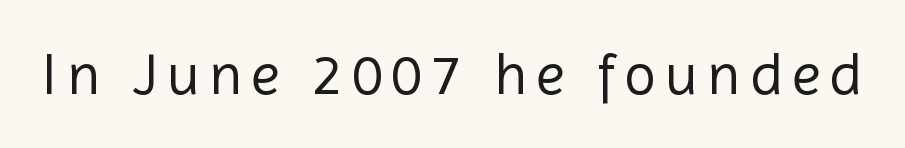
The image shows 59 px regular-weight sans-serif type, upright; set not underlined; a medium x-height.
